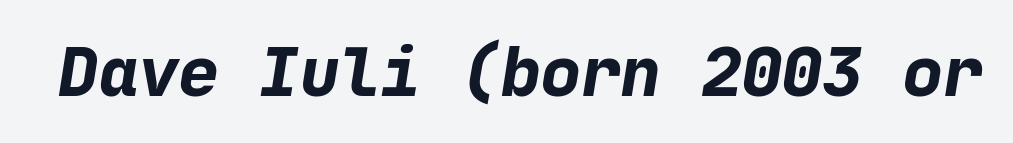
Summary of weight: heavy, a full bold. Nope, no serifs anywhere on these letters. Look at the tracking — it's just the regular setting, nothing added. Anything drawn beneath the words? Only blank space.
